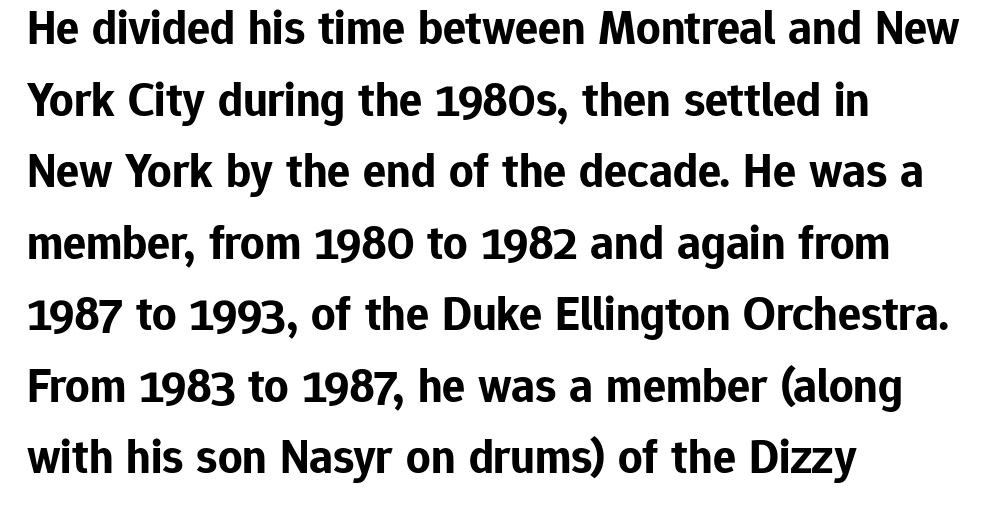
The image shows 48 px bold sans-serif type, upright; set left-aligned, normal line spacing (1.49x), normal letter spacing, not underlined; low stroke contrast and a medium x-height.
